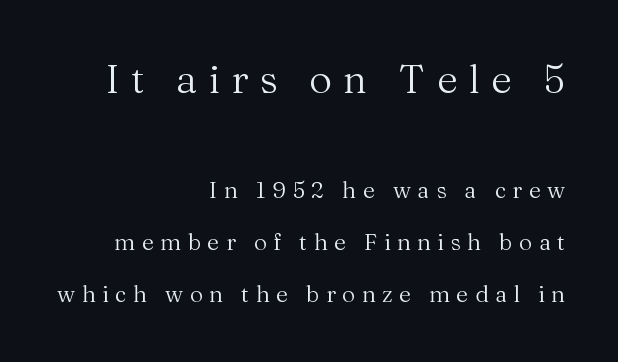
Note the varied advance widths — an 'i' is clearly narrower than an 'm'. On a weight scale, this lands at 450 or below. Typeset ragged left — the right edge is the straight one. The gaps between neighbouring characters are conspicuously large. Posture: vertical. The composition opens big and finishes small.
